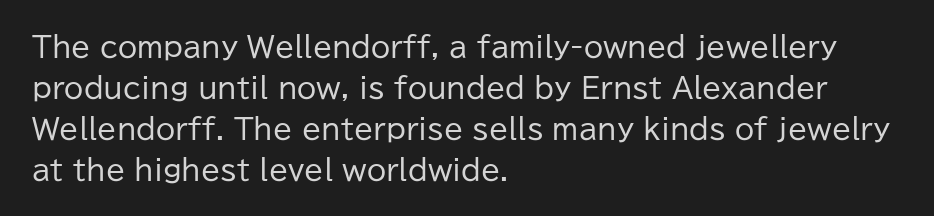
The image shows 28 px regular-weight sans-serif type, upright; set left-aligned, normal line spacing (1.46x), normal letter spacing, not underlined; low stroke contrast and a medium x-height.
